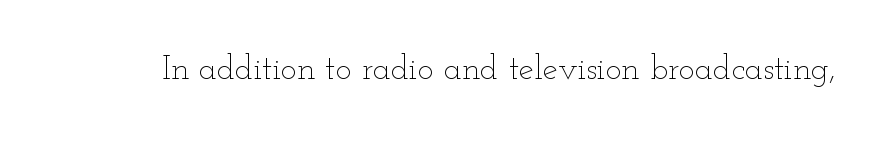
Q: Is the text bold? A: No.
Q: Is the text italic (slanted)? A: No, it is upright.
Q: Is the text underlined? A: No.
Q: Is the spacing between letters normal or unusually wide? A: Normal.
Q: Width (condensed, normal, or wide)? A: Wide.
Q: Stroke contrast? A: Low.
Q: x-height? A: Small.
Q: Monospaced? A: No.
